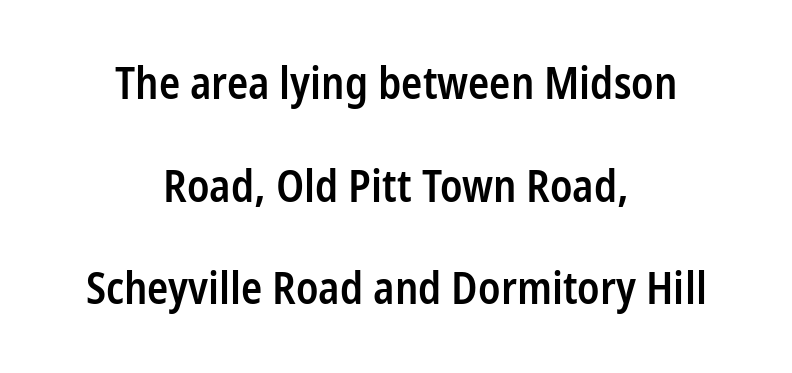
Short note: letters normally spaced. The foot of each line stays bare and open. You could not count columns in this text — the font is proportionally spaced. These lines stand farther apart than default settings would place them.
